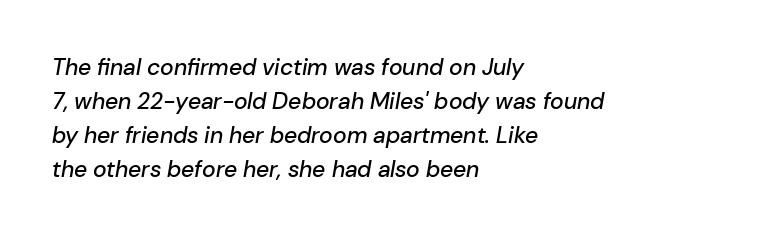
Q: Is the text italic (slanted)? A: Yes, it leans right by about 10 degrees.
Q: Is the text underlined? A: No.
Q: How is the paragraph aligned? A: Left-aligned.
Q: Is the spacing between letters normal or unusually wide? A: Normal.
Q: Is the spacing between lines tight, normal or loose? A: Normal.
